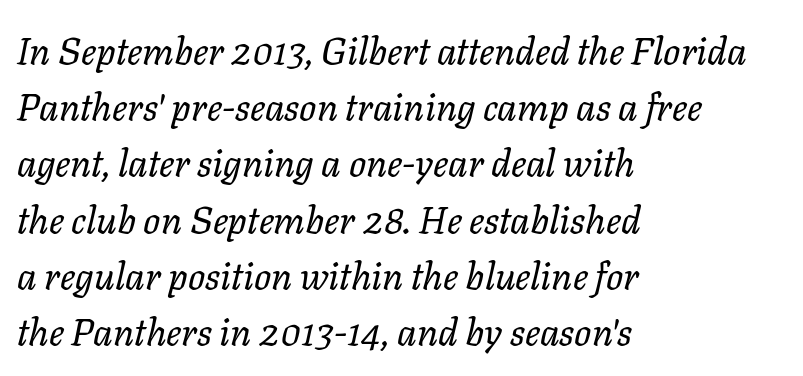
The image shows 38 px regular-weight type, italic (leaning right); set left-aligned, normal line spacing (1.48x), normal letter spacing, not underlined; low stroke contrast and a medium x-height.
